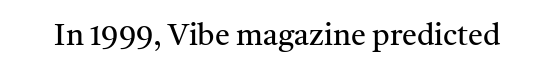
Q: Is the text bold? A: No.
Q: Is the text italic (slanted)? A: No, it is upright.
Q: Is the typeface a serif or a sans-serif typeface? A: Serif.
Q: Is the text underlined? A: No.
Q: Is the spacing between letters normal or unusually wide? A: Normal.
Q: Width (condensed, normal, or wide)? A: Normal.
Q: Stroke contrast? A: Medium.
Q: x-height? A: Medium.
Q: Monospaced? A: No.
